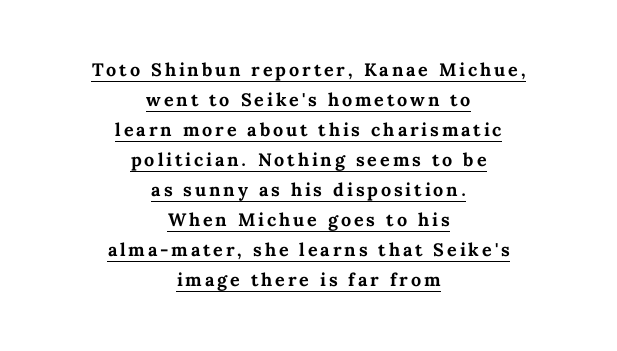
The image shows 24 px bold type, upright; set centered, normal line spacing (1.25x), underlined.
